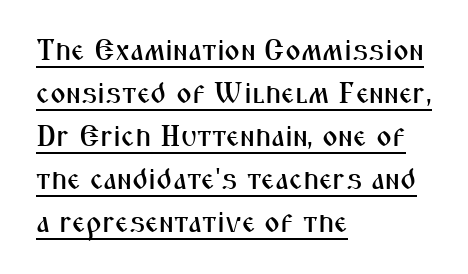
The passage shown has conventional tracking throughout. Interline gaps are of average width in this sample. Honestly, the underline is the first thing you notice here. I'd call this a sans setting — the letters go barefoot.
